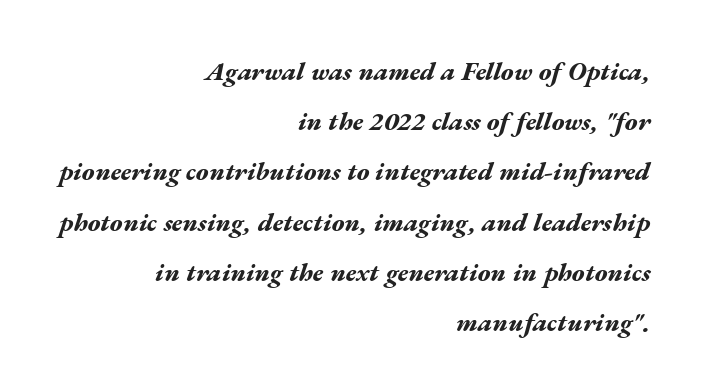
The ragged edge is on the left, which tells us the setting is flush right. Tracking here is standard; glyphs follow each other at the usual distance. Looking at the ascenders, they clearly lean. The block of text is sparse from top to bottom, with ample space between rows. The face used here has the dense, thick strokes of a bold. Underline: absent.
